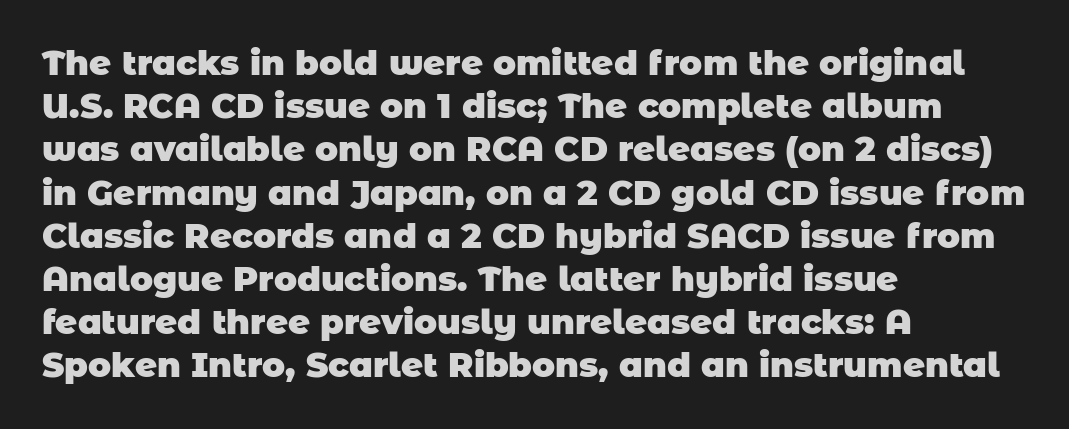
This sample has the flowing, uneven cadence of proportional lettering. Leading matches the norm, producing a regular column. What stands out about the letter spacing? Nothing — it is the standard amount. Glance below the letters and you will spot only blank space. Is the type bold? Yes — the strokes are clearly thick and heavy.
